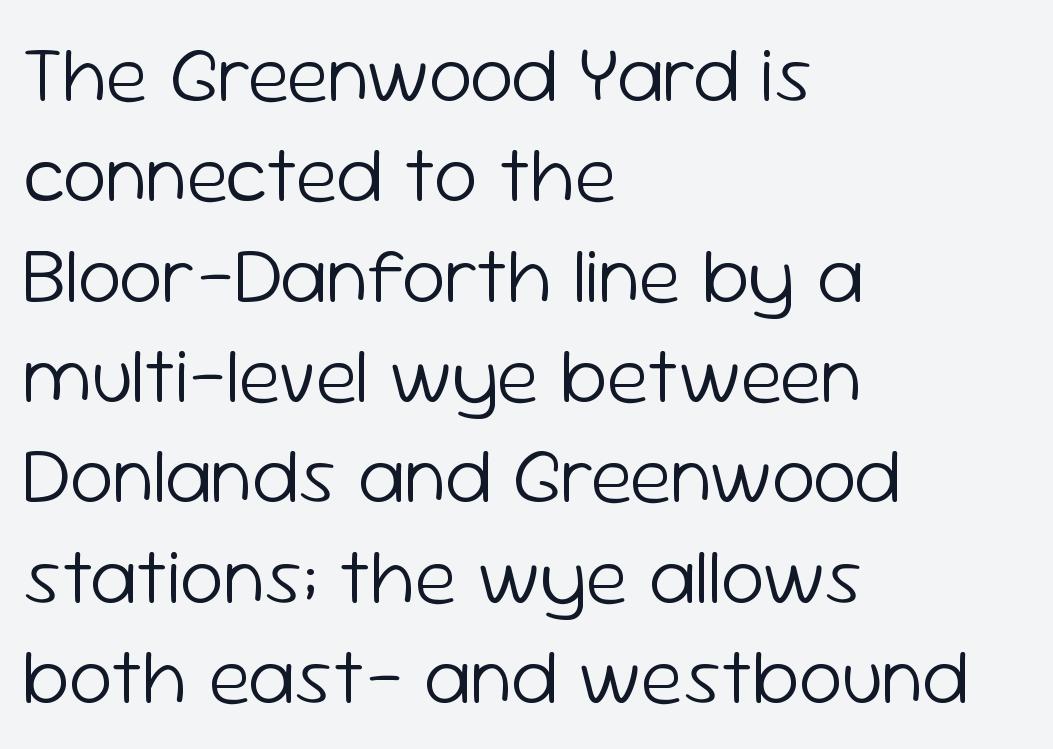
The image shows 79 px light sans-serif type, upright; set left-aligned, normal line spacing (1.27x), normal letter spacing, not underlined; low stroke contrast and a medium x-height.
